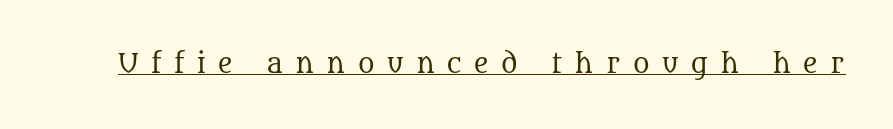
Q: Is the text bold? A: No.
Q: Is the text italic (slanted)? A: No, it is upright.
Q: Is the text underlined? A: Yes.
Q: Is the spacing between letters normal or unusually wide? A: Unusually wide.
